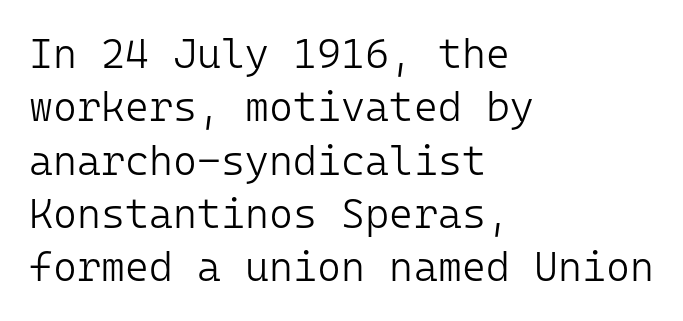
{"serif": "no", "italic": "no", "bold": "no", "weight": "light", "width": "normal", "stroke_contrast": "low", "x_height": "medium", "monospaced": "yes", "underline": "no", "align": "left", "line_spacing": "normal", "line_spacing_ratio": 1.3, "letter_spacing": "normal", "letter_spacing_em": 0.0, "glyph_px": 41}
